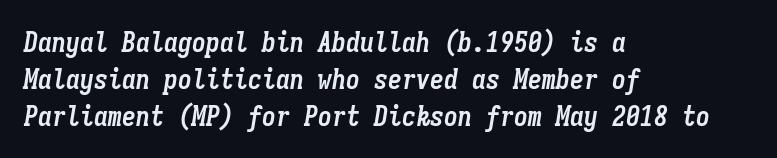
Q: Is the text bold? A: Yes.
Q: Is the text italic (slanted)? A: Yes, it leans right by about 9 degrees.
Q: Is the text underlined? A: No.
Q: How is the paragraph aligned? A: Left-aligned.
Q: Is the spacing between letters normal or unusually wide? A: Normal.
Q: Is the spacing between lines tight, normal or loose? A: Normal.
Q: Width (condensed, normal, or wide)? A: Condensed.
Q: Stroke contrast? A: Low.
Q: x-height? A: Medium.
Q: Monospaced? A: Yes.
